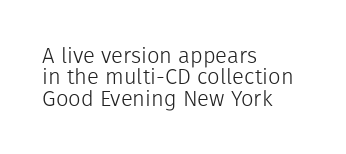
Q: Is the text bold? A: No.
Q: Is the text italic (slanted)? A: No, it is upright.
Q: Is the text underlined? A: No.
Q: How is the paragraph aligned? A: Left-aligned.
Q: Is the spacing between letters normal or unusually wide? A: Normal.
Q: Is the spacing between lines tight, normal or loose? A: Tight.
